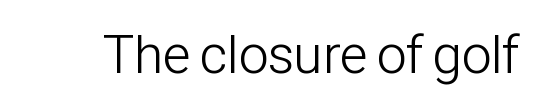
{"serif": "no", "italic": "no", "bold": "no", "weight": "light", "width": "condensed", "stroke_contrast": "low", "x_height": "medium", "monospaced": "no", "underline": "no", "letter_spacing": "normal", "letter_spacing_em": 0.0, "glyph_px": 54}
